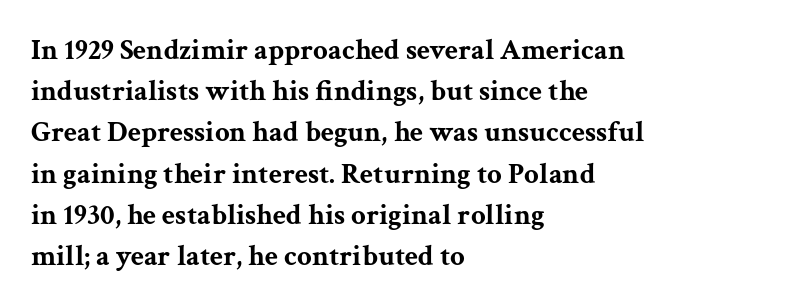
Heft: maximum for text — a bold. The letters sit at their default tracking, neither squeezed nor spread. Looks like regular typesetting: each glyph gets only the width it needs. Tall strokes in this sample are plumb rather than angled.
